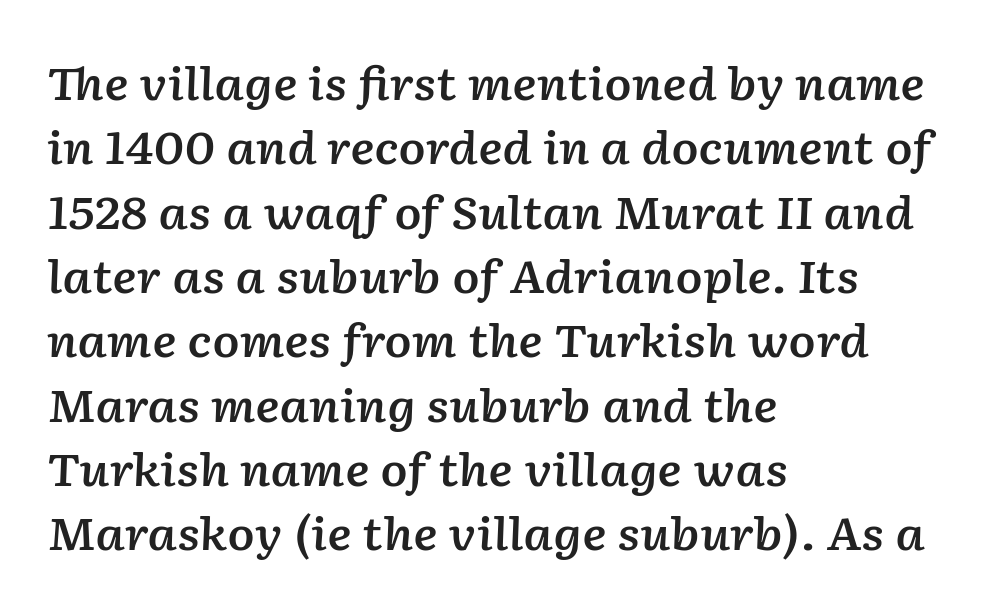
The image shows 45 px semibold type, italic (leaning right); set left-aligned, normal line spacing (1.43x), normal letter spacing, not underlined; low stroke contrast and a medium x-height.
